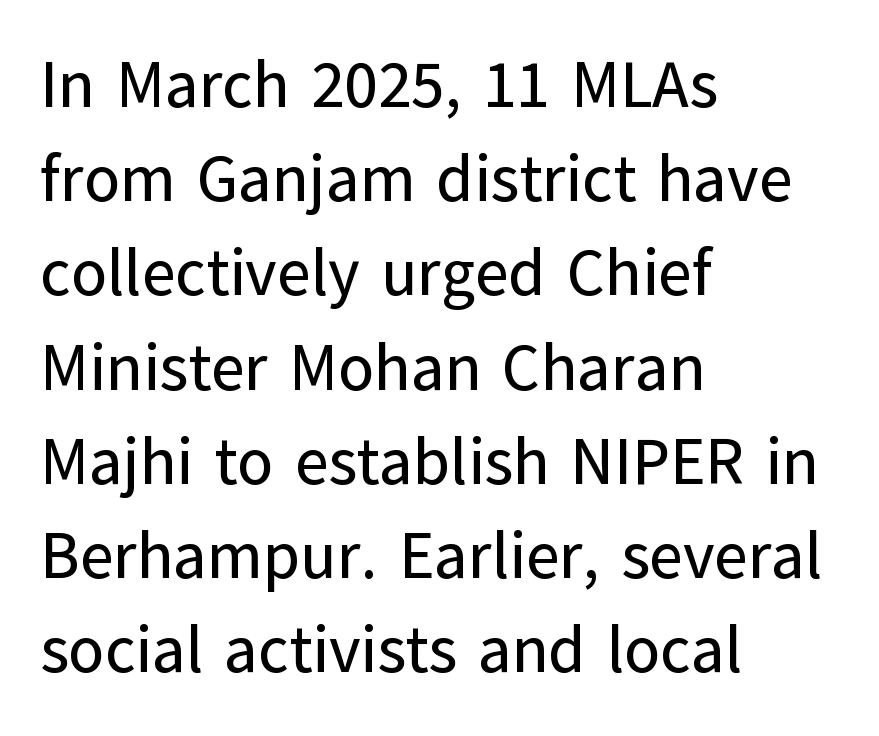
No word sits above an underline. The typeface chosen for these lines omits serifs. Italic? Not at all — the glyphs are vertical. These lines are rendered in a variable-pitch font. The lines are quadded left.
